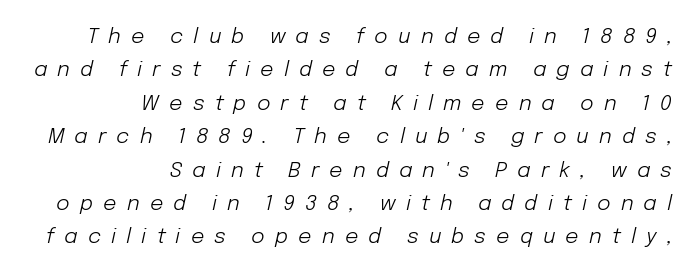
Line spacing here is normal. Looking at the ascenders, they clearly lean. Substantial extra tracking has been applied to these lines. If you drew a ruler down the right edge, every line would touch it. Just letters on the line, the space beneath them empty.
